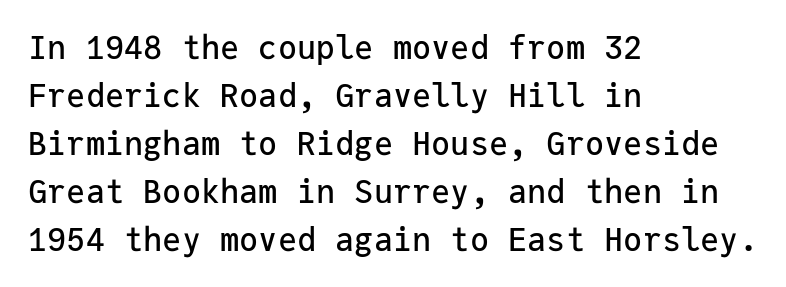
{"serif": "no", "italic": "no", "width": "normal", "stroke_contrast": "low", "x_height": "medium", "monospaced": "yes", "underline": "no", "align": "left", "line_spacing": "normal", "line_spacing_ratio": 1.5, "letter_spacing": "normal", "letter_spacing_em": 0.0, "glyph_px": 32}
